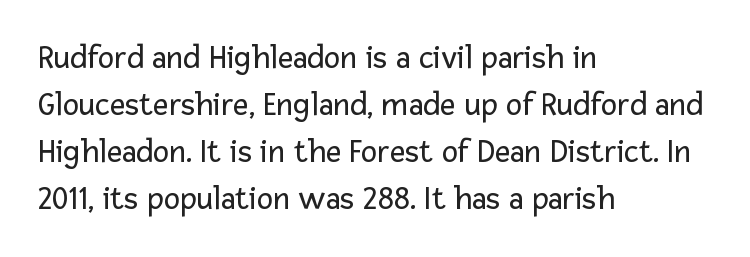
Q: Is the text bold? A: No.
Q: Is the text italic (slanted)? A: No, it is upright.
Q: Is the typeface a serif or a sans-serif typeface? A: Sans-serif.
Q: Is the text underlined? A: No.
Q: How is the paragraph aligned? A: Left-aligned.
Q: Is the spacing between letters normal or unusually wide? A: Normal.
Q: Is the spacing between lines tight, normal or loose? A: Normal.
Q: Width (condensed, normal, or wide)? A: Normal.
Q: Stroke contrast? A: Low.
Q: x-height? A: Medium.
Q: Monospaced? A: No.
